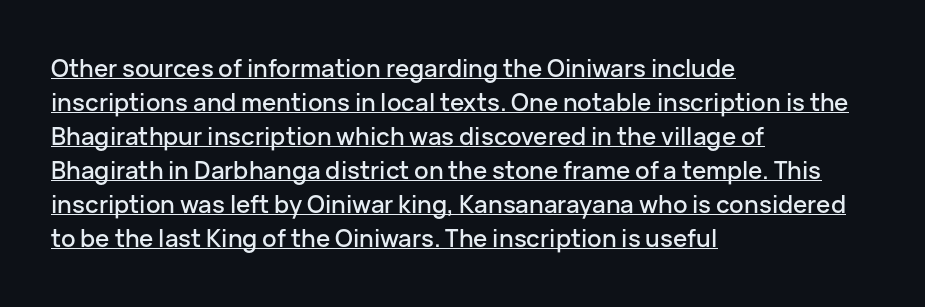
Q: Is the text italic (slanted)? A: No, it is upright.
Q: Is the text underlined? A: Yes.
Q: How is the paragraph aligned? A: Left-aligned.
Q: Is the spacing between letters normal or unusually wide? A: Normal.
Q: Is the spacing between lines tight, normal or loose? A: Normal.
